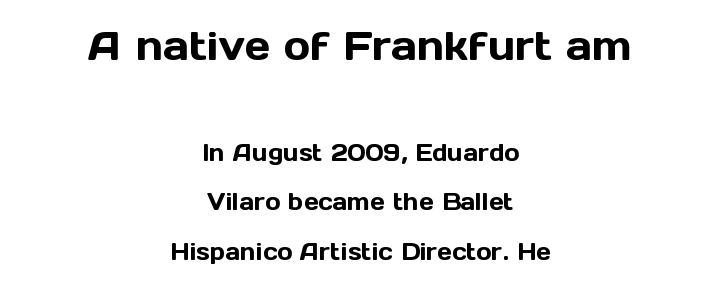
Q: Is the text italic (slanted)? A: No, it is upright.
Q: Is the typeface a serif or a sans-serif typeface? A: Sans-serif.
Q: Is the text underlined? A: No.
Q: How is the paragraph aligned? A: Centered.
Q: Is the spacing between letters normal or unusually wide? A: Normal.
Q: Is the spacing between lines tight, normal or loose? A: Loose.
Q: Which block of text is set in a larger size, the first (top) or the second (bottom)? A: The first (top) one.
Q: Width (condensed, normal, or wide)? A: Normal.
Q: x-height? A: Medium.
Q: Monospaced? A: No.
